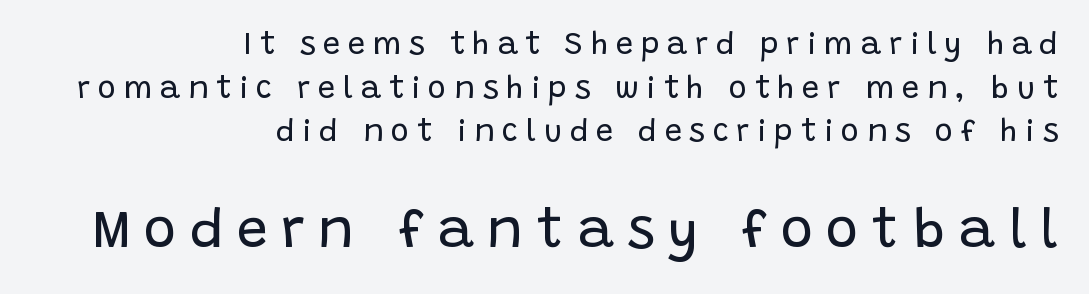
Does the bottom block carry the larger type? Yes, it does. Serif or sans? Sans — the stroke terminals are bare. Here the designer chose a conventional face with non-uniform glyph widths. The specimen omits any rule beneath the text block's lines. The font's upright variant was chosen for this text. No chunkiness to these letters — they're not bold.
